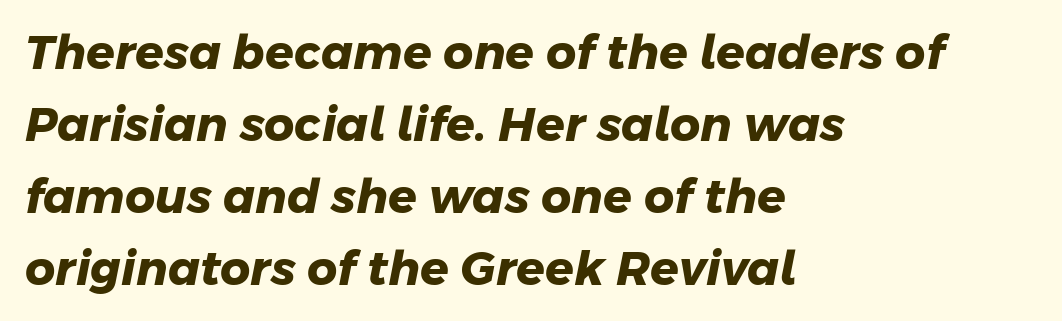
Q: Is the text bold? A: Yes.
Q: Is the typeface a serif or a sans-serif typeface? A: Sans-serif.
Q: Is the text underlined? A: No.
Q: How is the paragraph aligned? A: Left-aligned.
Q: Is the spacing between letters normal or unusually wide? A: Normal.
Q: Is the spacing between lines tight, normal or loose? A: Normal.
Q: Width (condensed, normal, or wide)? A: Normal.
Q: Stroke contrast? A: Low.
Q: x-height? A: Medium.
Q: Monospaced? A: No.
